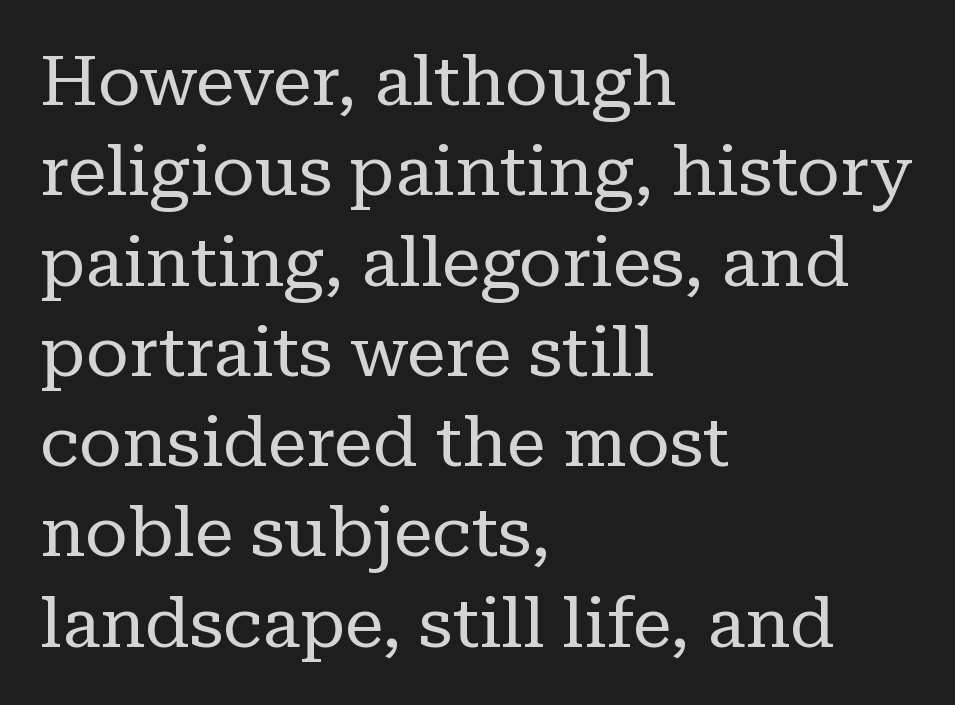
{"serif": "yes", "italic": "no", "bold": "no", "weight": "regular", "width": "normal", "stroke_contrast": "low", "x_height": "medium", "monospaced": "no", "underline": "no", "align": "left", "line_spacing": "normal", "line_spacing_ratio": 1.29, "letter_spacing": "normal", "letter_spacing_em": 0.0, "glyph_px": 70}
